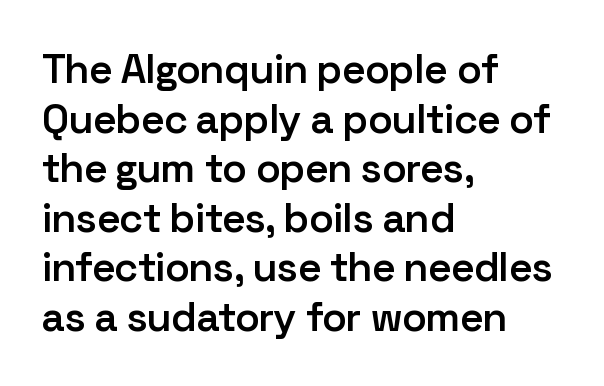
{"serif": "no", "italic": "no", "bold": "semi", "weight": "semibold", "width": "normal", "stroke_contrast": "low", "x_height": "medium", "monospaced": "no", "underline": "no", "align": "left", "line_spacing_ratio": 1.21, "letter_spacing": "normal", "letter_spacing_em": 0.0, "glyph_px": 41}
